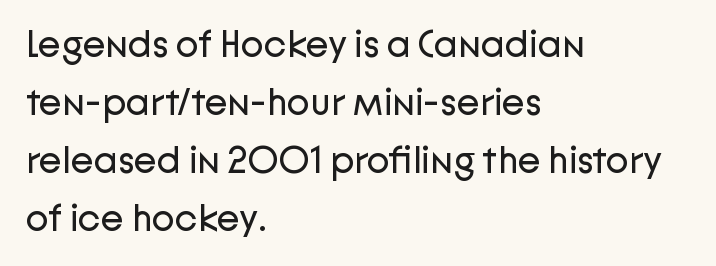
{"serif": "no", "italic": "no", "bold": "no", "weight": "regular", "width": "normal", "stroke_contrast": "low", "x_height": "medium", "monospaced": "no", "underline": "no", "align": "left", "line_spacing": "normal", "line_spacing_ratio": 1.53, "letter_spacing": "normal", "letter_spacing_em": 0.0, "glyph_px": 38}
